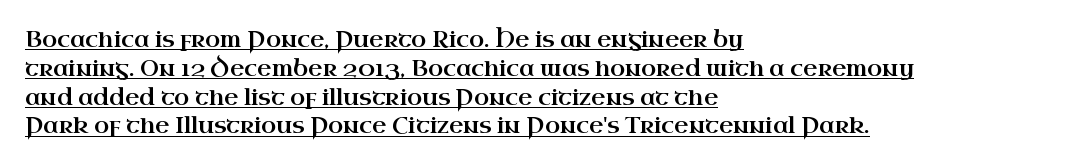
Q: Is the text italic (slanted)? A: No, it is upright.
Q: Is the text underlined? A: Yes.
Q: How is the paragraph aligned? A: Left-aligned.
Q: Is the spacing between letters normal or unusually wide? A: Normal.
Q: Is the spacing between lines tight, normal or loose? A: Normal.
